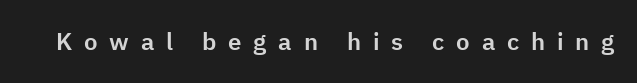
This rendering widens character spacing well past its baseline value. Glance below the letters and you will spot only blank space. Ascenders rise straight up at ninety degrees.
